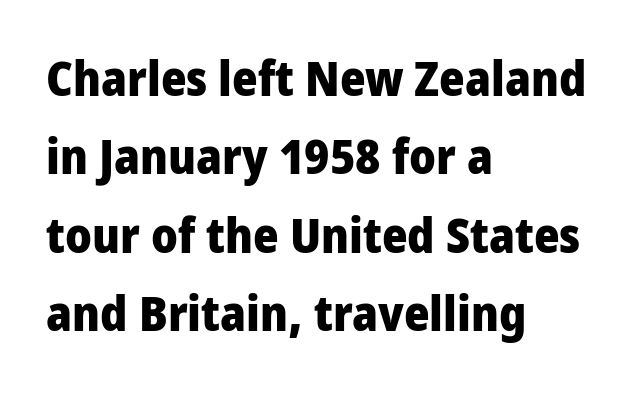
Q: Is the text bold? A: Yes.
Q: Is the text italic (slanted)? A: No, it is upright.
Q: Is the typeface a serif or a sans-serif typeface? A: Sans-serif.
Q: Is the text underlined? A: No.
Q: How is the paragraph aligned? A: Left-aligned.
Q: Is the spacing between letters normal or unusually wide? A: Normal.
Q: Is the spacing between lines tight, normal or loose? A: Normal.
Q: Width (condensed, normal, or wide)? A: Condensed.
Q: Stroke contrast? A: Low.
Q: x-height? A: Large.
Q: Monospaced? A: No.
